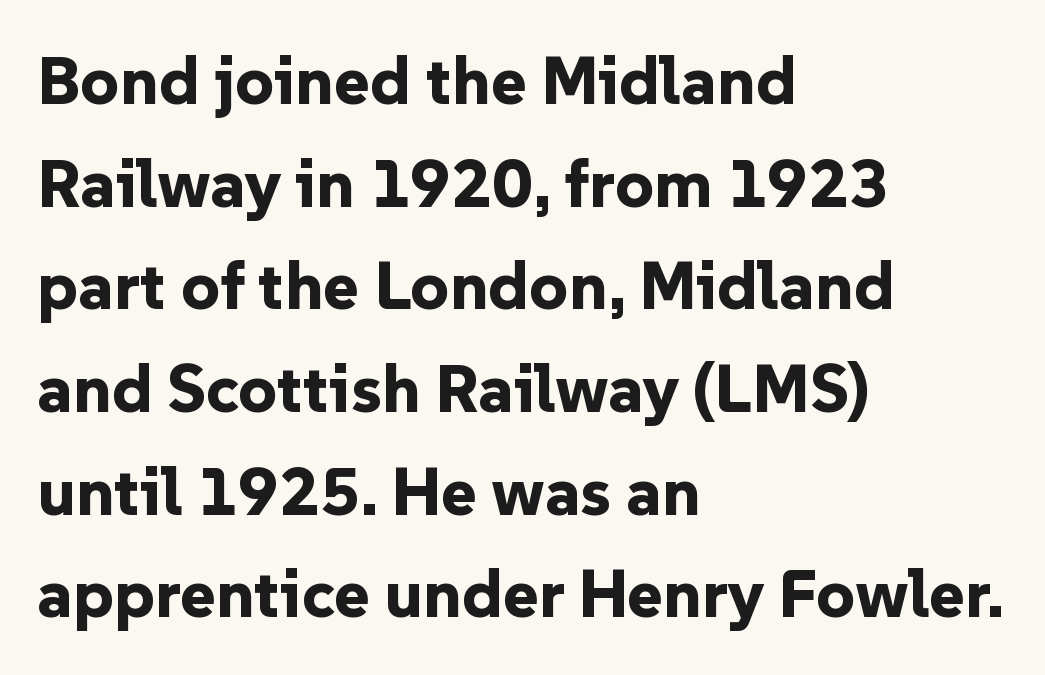
If you drew a line through each stem, it would be perfectly vertical. Descenders are the only things crossing below the line. Short note: letters normally spaced. The strokes are fattened all the way to bold.
